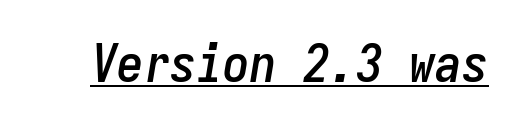
How are the letters spaced? Ordinarily, with no added tracking. The typesetter has applied underlining to the passage shown. The glyphs look as if they've been sheared to an angle. You could count columns in this text — the font is strictly monospaced.
